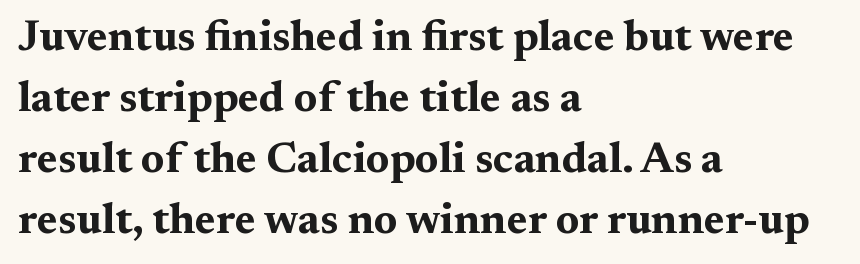
Q: Is the text bold? A: Yes.
Q: Is the text italic (slanted)? A: No, it is upright.
Q: Is the typeface a serif or a sans-serif typeface? A: Serif.
Q: Is the text underlined? A: No.
Q: How is the paragraph aligned? A: Left-aligned.
Q: Is the spacing between letters normal or unusually wide? A: Normal.
Q: Is the spacing between lines tight, normal or loose? A: Normal.
Q: Width (condensed, normal, or wide)? A: Wide.
Q: Stroke contrast? A: Medium.
Q: x-height? A: Medium.
Q: Monospaced? A: No.
